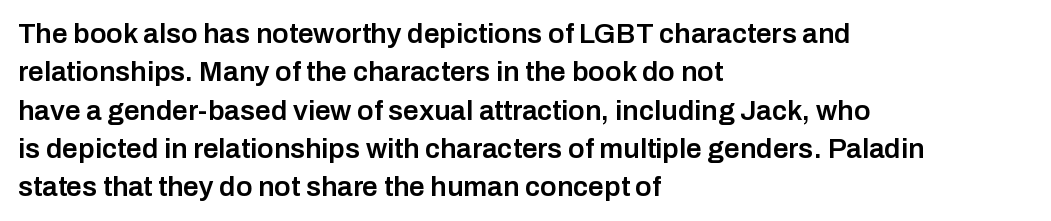
{"serif": "no", "italic": "no", "bold": "semi", "weight": "semibold", "width": "normal", "stroke_contrast": "low", "x_height": "medium", "monospaced": "no", "underline": "no", "align": "left", "line_spacing": "normal", "line_spacing_ratio": 1.37, "letter_spacing": "normal", "letter_spacing_em": 0.0, "glyph_px": 28}
